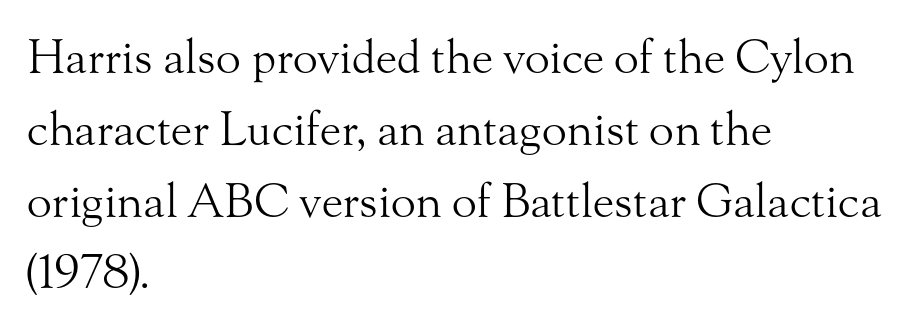
The image shows 46 px light serif type, upright; set left-aligned, normal line spacing (1.56x), normal letter spacing, not underlined; medium stroke contrast and a small x-height.
